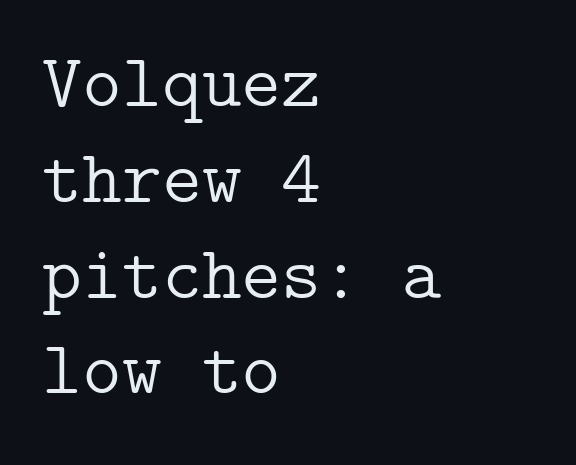
Alignment: flush left. Each row of text sits above clean, open space. The cut favours lightness, reaching ordinary text weight at its darkest. Italic? Not at all — the glyphs are vertical. Compared with typical paragraphs, the rows here are spaced about the same.
